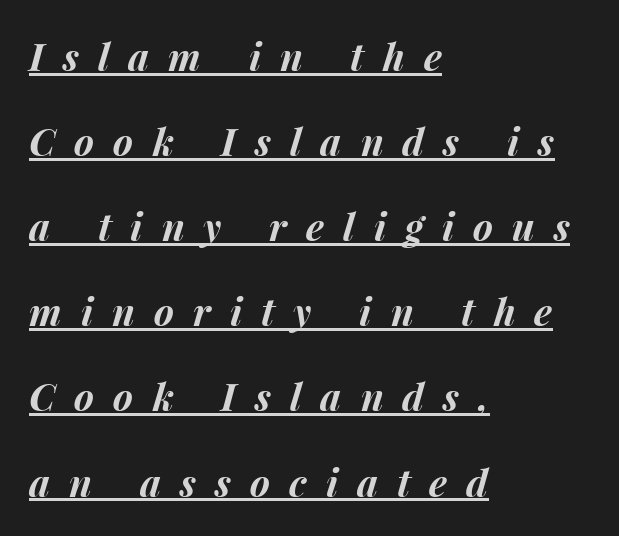
{"italic": "yes", "lean": "right", "slant_degrees": 15, "bold": "yes", "weight": "bold", "width": "normal", "stroke_contrast": "medium", "x_height": "medium", "monospaced": "no", "underline": "yes", "align": "left", "line_spacing": "loose", "line_spacing_ratio": 2.24, "letter_spacing": "wide", "letter_spacing_em": 0.5, "glyph_px": 38}
